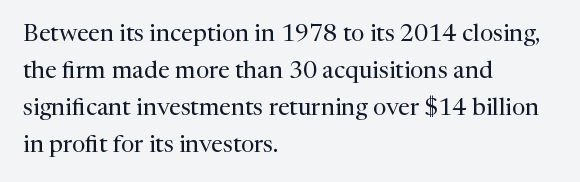
The image shows 24 px text type, upright; set left-aligned, normal line spacing (1.54x), normal letter spacing, not underlined.
